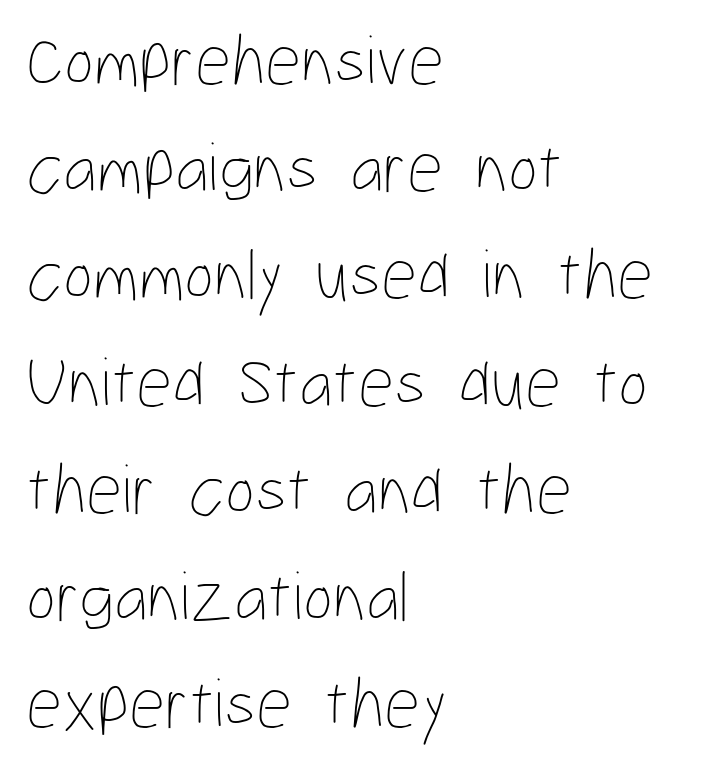
{"italic": "no", "bold": "no", "weight": "thin", "width": "condensed", "stroke_contrast": "low", "x_height": "medium", "monospaced": "no", "underline": "no", "align": "left", "line_spacing": "normal", "line_spacing_ratio": 1.51, "letter_spacing": "normal", "letter_spacing_em": 0.0, "glyph_px": 71}
